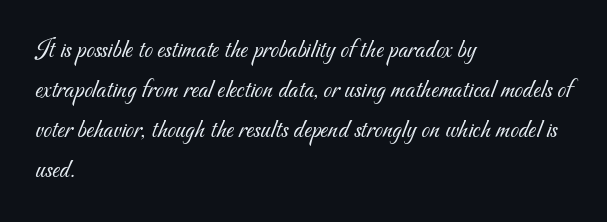
{"bold": "no", "underline": "no", "align": "left", "line_spacing": "normal", "line_spacing_ratio": 1.48, "letter_spacing": "normal", "letter_spacing_em": 0.0, "glyph_px": 27}
